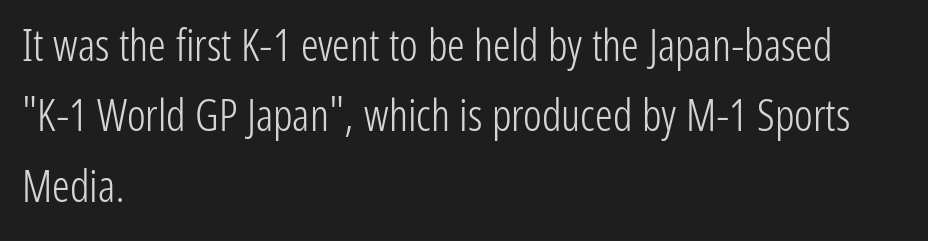
Designer's note — italics off, roman on. Each row of text sits above clean, open space. These lines keep a tight, regular rhythm from letter to letter. Spacing verdict: proportional, widths tailored to each character. The letters look calm and open, with moderate or lighter stems. Does the leading feel generous? No, just average.
